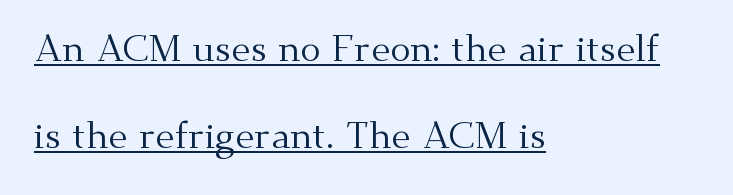
Heaviness? Minimal to ordinary, like unemphasized prose. Descenders here cross a horizontal rule under the line. Spacing between characters is what you'd get straight out of the box. The text block is weighted toward the left margin, trailing off unevenly rightward.
